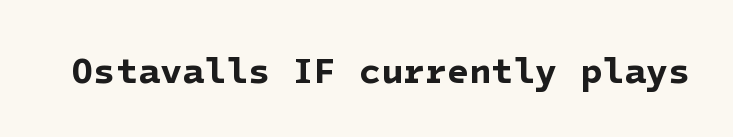
The image shows 36 px bold sans-serif type; set normal letter spacing, not underlined; low stroke contrast and a medium x-height.
